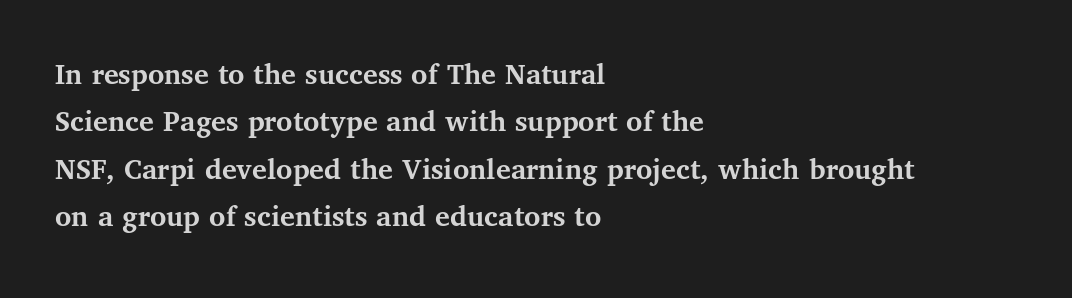
Q: Is the text bold? A: Yes.
Q: Is the text italic (slanted)? A: No, it is upright.
Q: Is the typeface a serif or a sans-serif typeface? A: Serif.
Q: Is the text underlined? A: No.
Q: How is the paragraph aligned? A: Left-aligned.
Q: Is the spacing between letters normal or unusually wide? A: Normal.
Q: Is the spacing between lines tight, normal or loose? A: Normal.
Q: Width (condensed, normal, or wide)? A: Normal.
Q: Stroke contrast? A: Medium.
Q: x-height? A: Medium.
Q: Monospaced? A: No.
